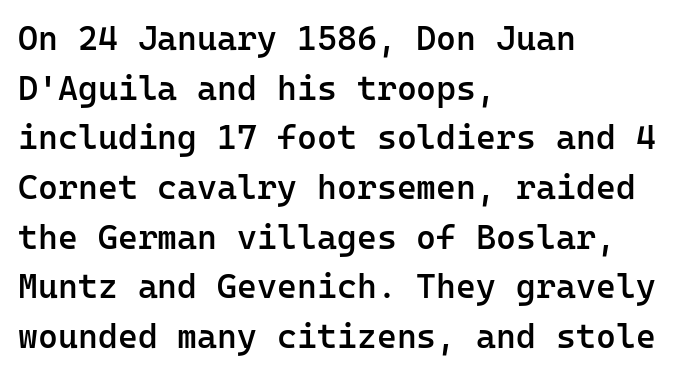
{"serif": "no", "italic": "no", "bold": "semi", "weight": "semibold", "width": "normal", "stroke_contrast": "low", "x_height": "medium", "monospaced": "yes", "underline": "no", "align": "left", "line_spacing": "normal", "line_spacing_ratio": 1.46, "letter_spacing": "normal", "letter_spacing_em": 0.0, "glyph_px": 34}
